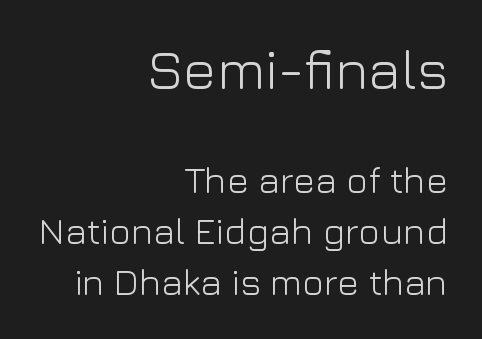
Q: Is the text bold? A: No.
Q: Is the text italic (slanted)? A: No, it is upright.
Q: Is the typeface a serif or a sans-serif typeface? A: Sans-serif.
Q: Is the text underlined? A: No.
Q: How is the paragraph aligned? A: Right-aligned.
Q: Is the spacing between letters normal or unusually wide? A: Normal.
Q: Is the spacing between lines tight, normal or loose? A: Normal.
Q: Which block of text is set in a larger size, the first (top) or the second (bottom)? A: The first (top) one.
Q: Width (condensed, normal, or wide)? A: Normal.
Q: Stroke contrast? A: Low.
Q: x-height? A: Medium.
Q: Monospaced? A: No.
